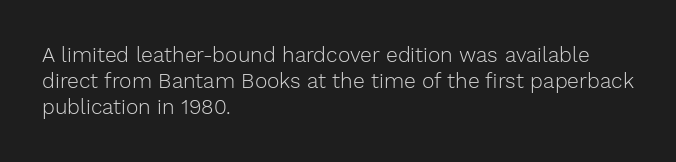
Q: Is the text bold? A: No.
Q: Is the text italic (slanted)? A: No, it is upright.
Q: Is the text underlined? A: No.
Q: How is the paragraph aligned? A: Left-aligned.
Q: Is the spacing between letters normal or unusually wide? A: Normal.
